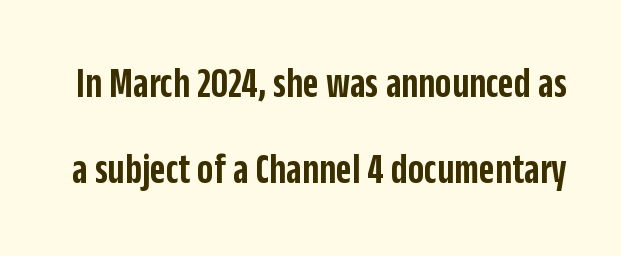
{"serif": "no", "italic": "no", "bold": "semi", "weight": "semibold", "width": "condensed", "stroke_contrast": "low", "x_height": "large", "monospaced": "no", "underline": "no", "line_spacing": "loose", "line_spacing_ratio": 1.99, "letter_spacing": "normal", "letter_spacing_em": 0.0, "glyph_px": 43}
